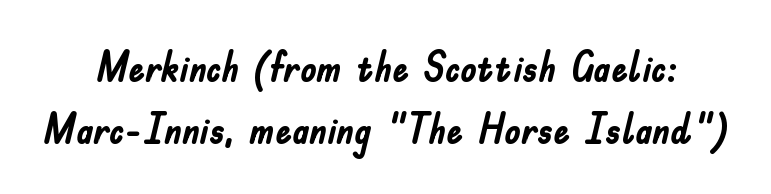
Spacing between characters is what you'd get straight out of the box. The designer went with a sans here, leaving each stem footless. Regular leading. Honestly, there is no underline to notice here at all. This sample has the flowing, uneven cadence of proportional lettering.
